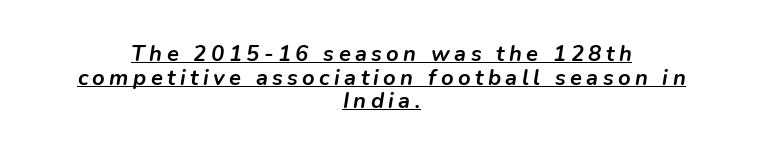
{"italic": "yes", "lean": "right", "slant_degrees": 9, "bold": "yes", "underline": "yes", "align": "center", "line_spacing": "tight", "line_spacing_ratio": 1.07, "letter_spacing": "wide", "letter_spacing_em": 0.2, "glyph_px": 22}
